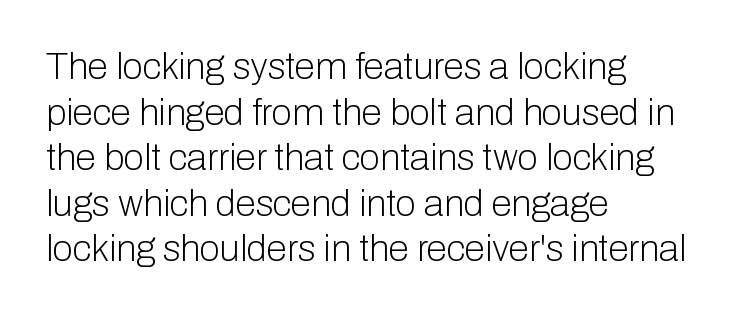
The image shows 37 px light sans-serif type, upright; set left-aligned, line spacing 1.23x, normal letter spacing, not underlined; low stroke contrast and a medium x-height.
